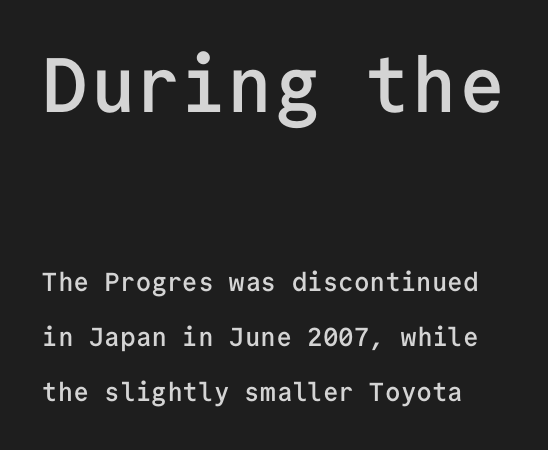
The image shows 77 px semibold sans-serif type, upright, monospaced; set loose line spacing (2.12x), normal letter spacing, not underlined; the first (top) block is 2.96x larger; low stroke contrast and a medium x-height.
